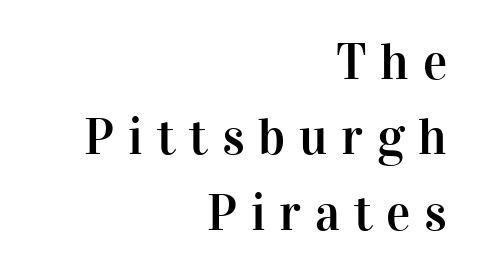
The image shows 51 px serif type, upright; set right-aligned, normal line spacing (1.48x), unusually wide letter spacing (+0.27 em), not underlined; high stroke contrast and a medium x-height.
